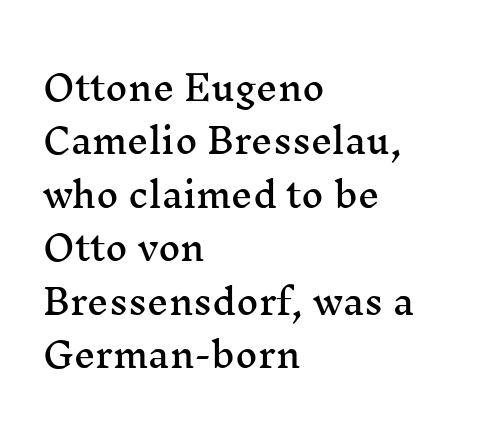
The string is rendered with underlining switched off. Regular leading. The letters stand upright; this is a roman face. Leftover space on each line is placed entirely after the last word. Is this a fixed-width face? No — the glyphs have proportional, varying widths. The letters carry serifs — small finishing strokes at the ends of their stems.
